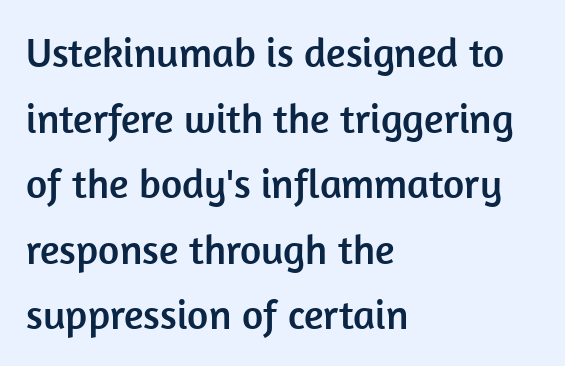
Is this a fixed-width face? No — the glyphs have proportional, varying widths. The specimen reads as upright at a glance. One-word summary of the alignment: left. Short note: letters normally spaced. Anything drawn beneath the words? Only blank space.
